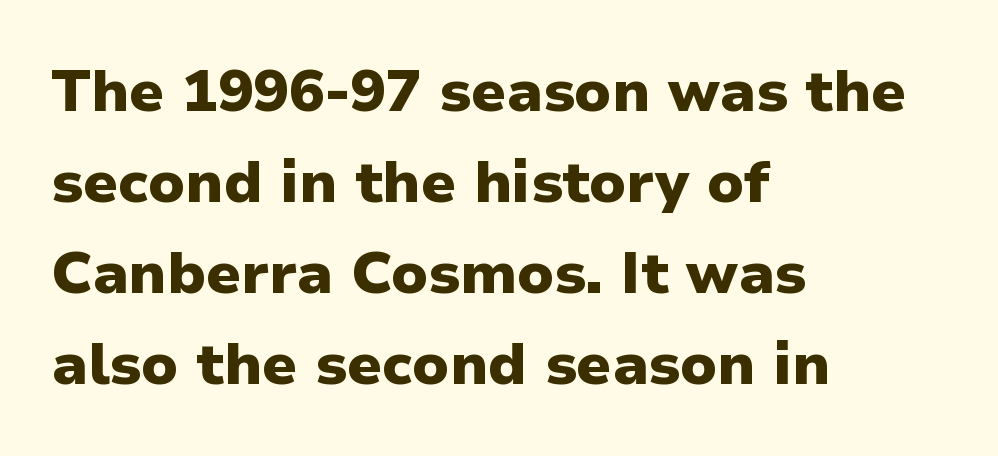
Italic? Not at all — the glyphs are vertical. What stands out about the letter spacing? Nothing — it is the standard amount. Compared with a centered layout, this one pins lines to the left instead. The specimen omits any rule beneath the text block's lines.
